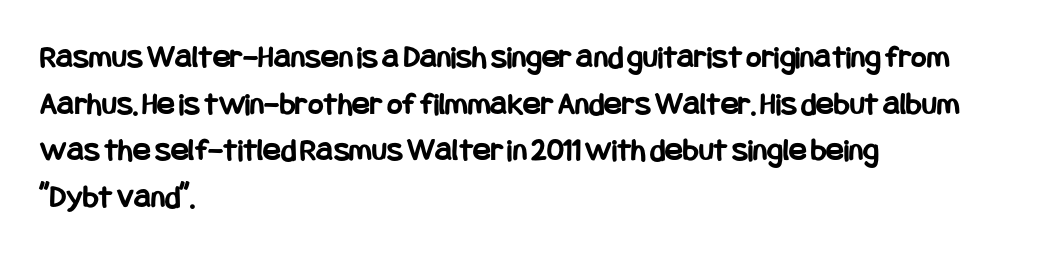
The image shows 33 px bold, condensed sans-serif type, upright; set left-aligned, normal line spacing (1.41x), normal letter spacing, not underlined; low stroke contrast and a large x-height.
